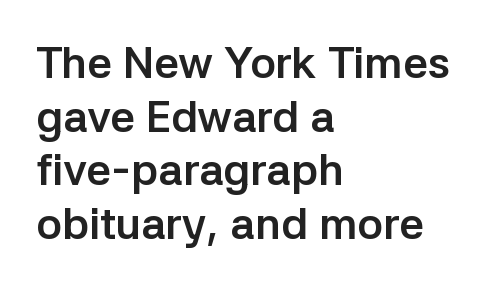
Designer's note — italics off, roman on. Inter-character spacing is left at the font's built-in metrics. Every letter is thick-stroked: bold, no question. Nope, no serifs anywhere on these letters. The paragraph has a hard left edge and a soft right edge. Note the varied advance widths — an 'i' is clearly narrower than an 'm'.
